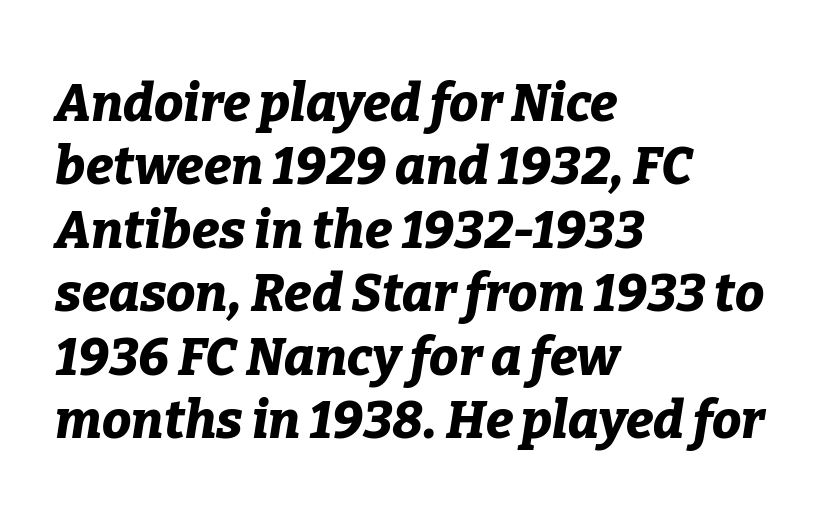
{"italic": "yes", "lean": "right", "slant_degrees": 9, "bold": "yes", "weight": "bold", "width": "normal", "stroke_contrast": "low", "x_height": "medium", "monospaced": "no", "underline": "no", "align": "left", "line_spacing_ratio": 1.22, "letter_spacing": "normal", "letter_spacing_em": 0.0, "glyph_px": 52}
